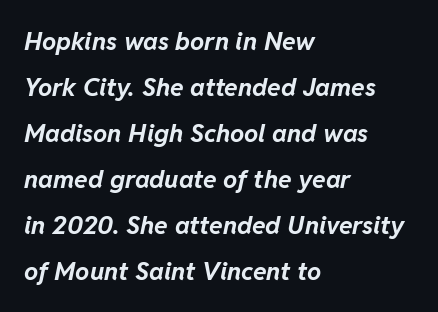
The passage shown leans; its letterforms are oblique. On the weight axis this lands at bold, roughly 700. Reading down the block, your eye returns to a fixed left position each line. A bare baseline throughout the passage. Tracking here is standard; glyphs follow each other at the usual distance.
